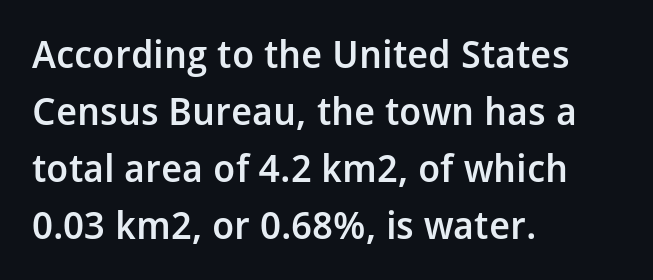
Is this a fixed-width face? No — the glyphs have proportional, varying widths. Does the type have serifs? No, each stem ends abruptly. As a designer I'd log this as weight 600, semibold. This sample keeps an unexceptional amount of space between lines. A student would call this left alignment; a typographer would say flush left, rag right. Glyph-to-glyph distance matches everyday printed text.
